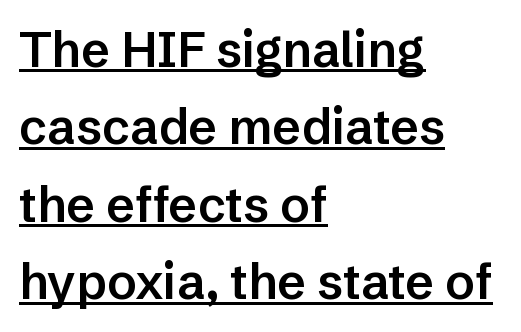
Q: Is the text bold? A: Semi-bold.
Q: Is the text italic (slanted)? A: No, it is upright.
Q: Is the typeface a serif or a sans-serif typeface? A: Sans-serif.
Q: Is the text underlined? A: Yes.
Q: How is the paragraph aligned? A: Left-aligned.
Q: Is the spacing between letters normal or unusually wide? A: Normal.
Q: Is the spacing between lines tight, normal or loose? A: Normal.
Q: Width (condensed, normal, or wide)? A: Normal.
Q: Stroke contrast? A: Low.
Q: x-height? A: Medium.
Q: Monospaced? A: No.
